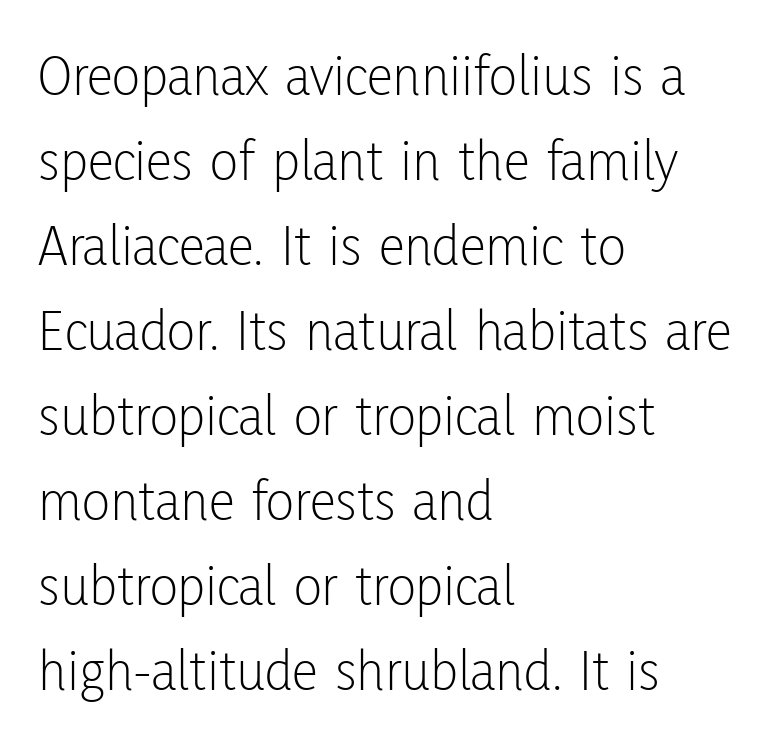
Q: Is the text bold? A: No.
Q: Is the text italic (slanted)? A: No, it is upright.
Q: Is the typeface a serif or a sans-serif typeface? A: Sans-serif.
Q: Is the text underlined? A: No.
Q: How is the paragraph aligned? A: Left-aligned.
Q: Is the spacing between letters normal or unusually wide? A: Normal.
Q: Is the spacing between lines tight, normal or loose? A: Normal.
Q: Width (condensed, normal, or wide)? A: Condensed.
Q: Stroke contrast? A: Low.
Q: x-height? A: Medium.
Q: Monospaced? A: No.
